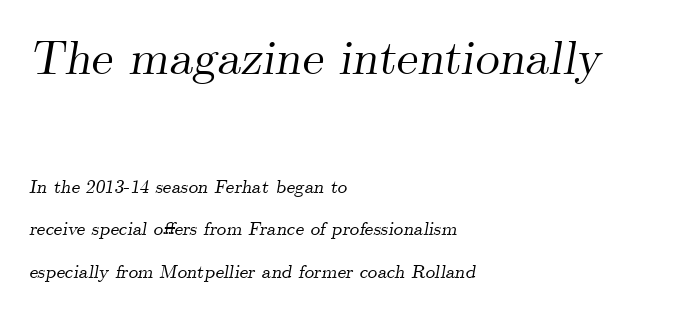
The image shows 48 px serif type, italic (leaning right); set left-aligned, loose line spacing (2.24x), normal letter spacing, not underlined; the first (top) block is 2.53x larger; medium stroke contrast and a small x-height.
